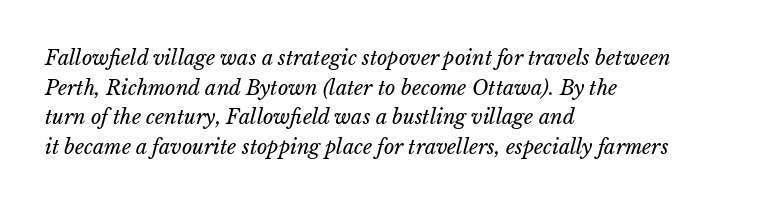
{"bold": "no", "underline": "no", "align": "left", "line_spacing": "normal", "line_spacing_ratio": 1.48, "letter_spacing": "normal", "letter_spacing_em": 0.0, "glyph_px": 20}
